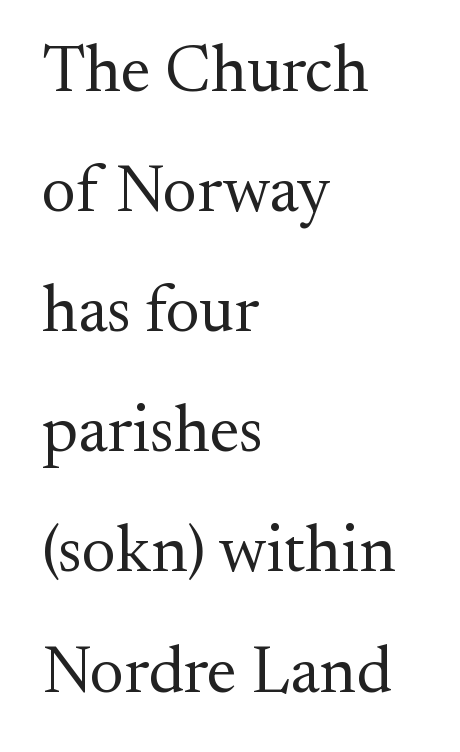
{"serif": "yes", "italic": "no", "bold": "no", "weight": "regular", "width": "normal", "stroke_contrast": "medium", "x_height": "small", "monospaced": "no", "underline": "no", "align": "left", "line_spacing_ratio": 1.82, "letter_spacing": "normal", "letter_spacing_em": 0.0, "glyph_px": 66}
